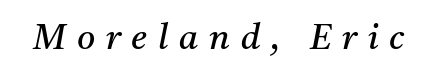
{"serif": "yes", "italic": "yes", "lean": "right", "slant_degrees": 11, "bold": "no", "weight": "regular", "width": "normal", "stroke_contrast": "medium", "x_height": "medium", "monospaced": "no", "underline": "no", "letter_spacing": "wide", "letter_spacing_em": 0.31, "glyph_px": 35}
